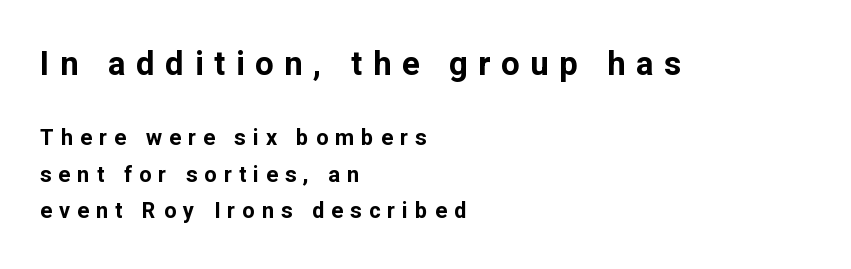
{"serif": "no", "italic": "no", "bold": "yes", "weight": "bold", "width": "normal", "stroke_contrast": "low", "x_height": "medium", "monospaced": "no", "underline": "no", "align": "left", "line_spacing": "normal", "line_spacing_ratio": 1.66, "letter_spacing": "wide", "letter_spacing_em": 0.32, "larger_block": "first", "size_ratio": 1.5, "glyph_px": 33}
